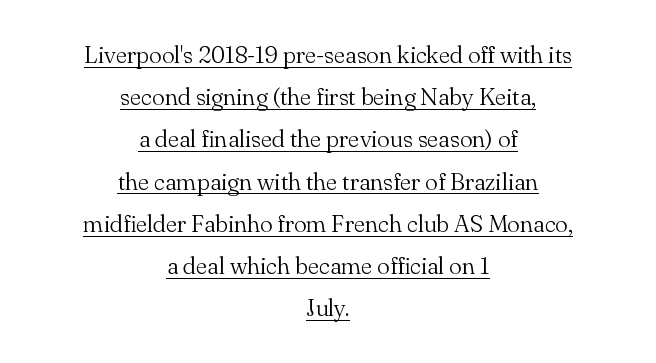
The image shows 24 px text type, upright; set centered, line spacing 1.76x, normal letter spacing, underlined.
